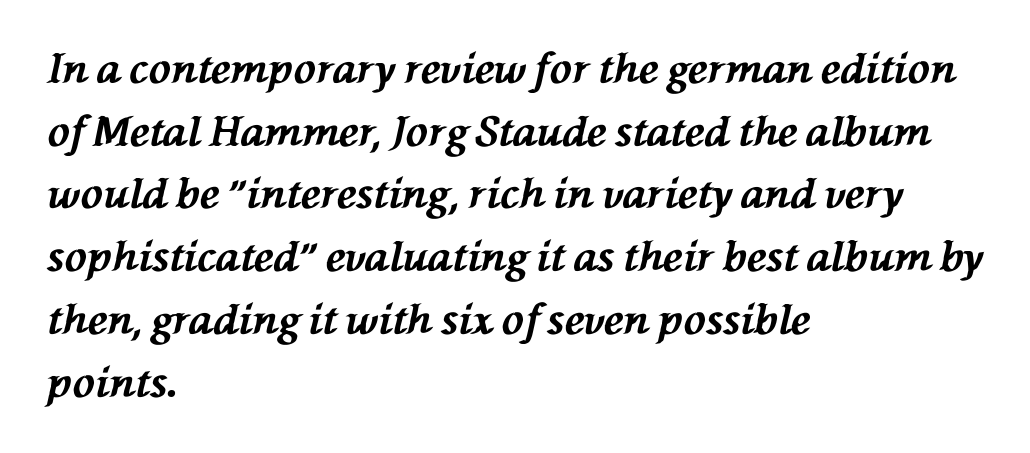
The image shows 41 px bold type, italic (leaning left); set left-aligned, normal line spacing (1.53x), normal letter spacing, not underlined; medium stroke contrast and a medium x-height.
